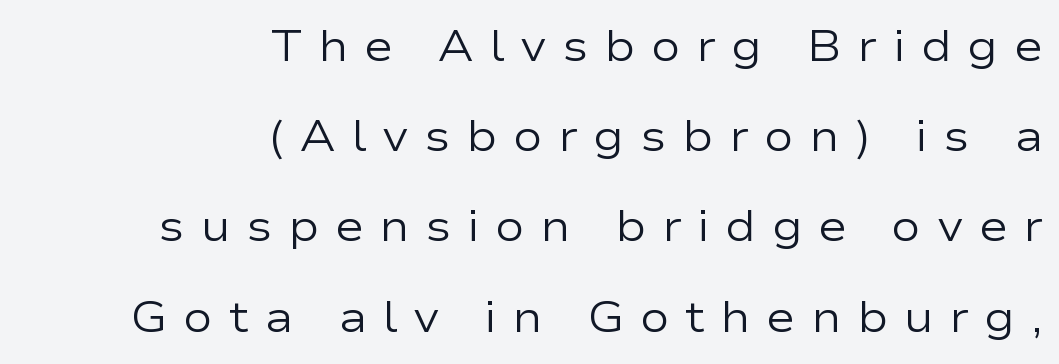
Q: Is the text bold? A: No.
Q: Is the text italic (slanted)? A: No, it is upright.
Q: Is the typeface a serif or a sans-serif typeface? A: Sans-serif.
Q: Is the text underlined? A: No.
Q: How is the paragraph aligned? A: Right-aligned.
Q: Is the spacing between letters normal or unusually wide? A: Unusually wide.
Q: Is the spacing between lines tight, normal or loose? A: Loose.
Q: Width (condensed, normal, or wide)? A: Wide.
Q: Stroke contrast? A: Low.
Q: x-height? A: Medium.
Q: Monospaced? A: No.
